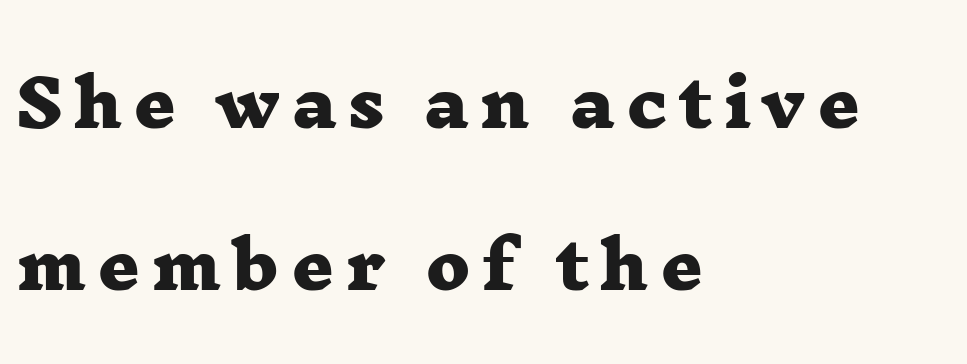
The zone under the glyphs is completely vacant. The typeface chosen for these lines features serifs. A full-strength bold gives these letters their thick strokes. Where is the straight margin? On the left. The leading is generous, giving the passage an open texture. The passage shown is typed in a proportional face where columns would drift.
